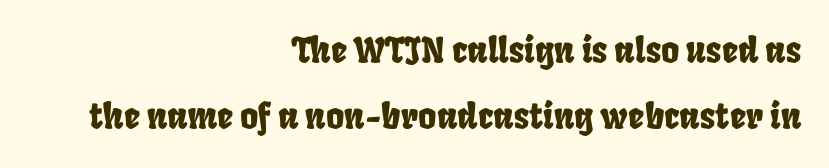
The image shows 35 px condensed type; set right-aligned, loose line spacing (1.9x), normal letter spacing, not underlined; low stroke contrast and a large x-height.
